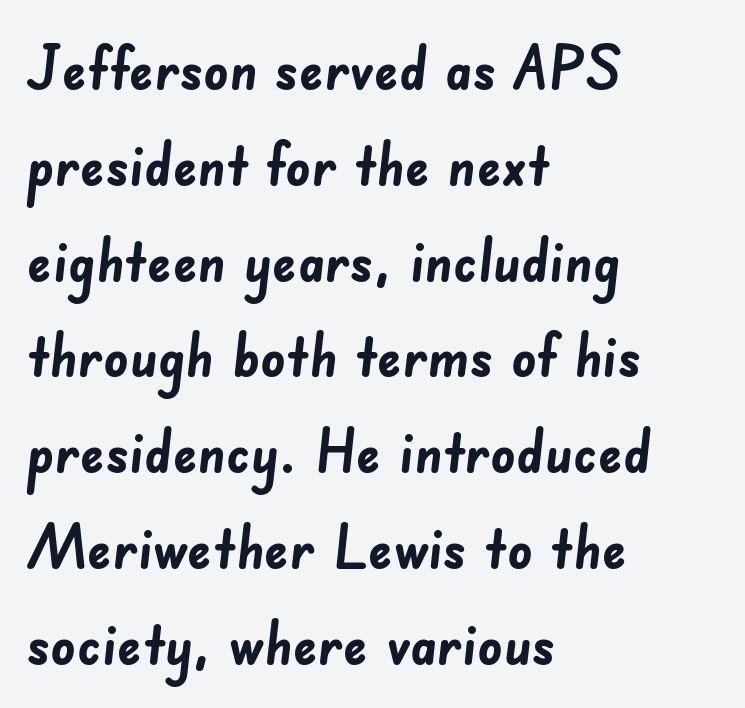
The image shows 61 px semibold sans-serif type; set left-aligned, normal line spacing (1.57x), normal letter spacing, not underlined; low stroke contrast and a small x-height.
